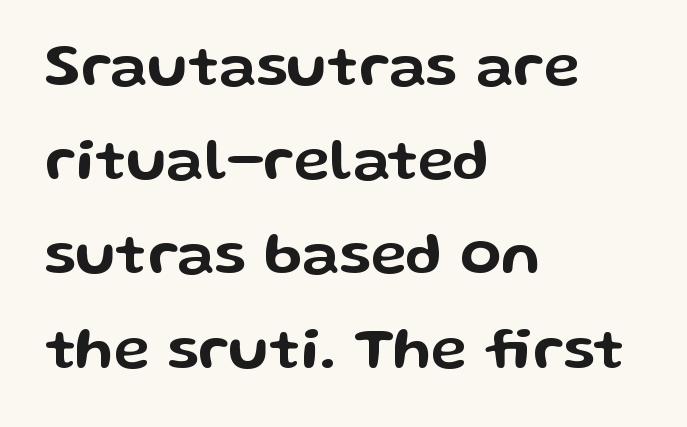
The image shows 60 px wide sans-serif type, upright; set left-aligned, normal line spacing (1.57x), normal letter spacing, not underlined; low stroke contrast and a medium x-height.
